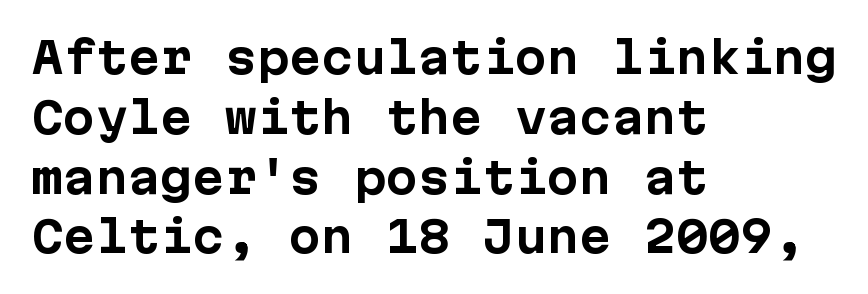
Q: Is the text bold? A: Yes.
Q: Is the text italic (slanted)? A: No, it is upright.
Q: Is the typeface a serif or a sans-serif typeface? A: Sans-serif.
Q: Is the text underlined? A: No.
Q: How is the paragraph aligned? A: Left-aligned.
Q: Is the spacing between letters normal or unusually wide? A: Normal.
Q: Is the spacing between lines tight, normal or loose? A: Normal.
Q: Width (condensed, normal, or wide)? A: Normal.
Q: Stroke contrast? A: Low.
Q: x-height? A: Medium.
Q: Monospaced? A: Yes.
